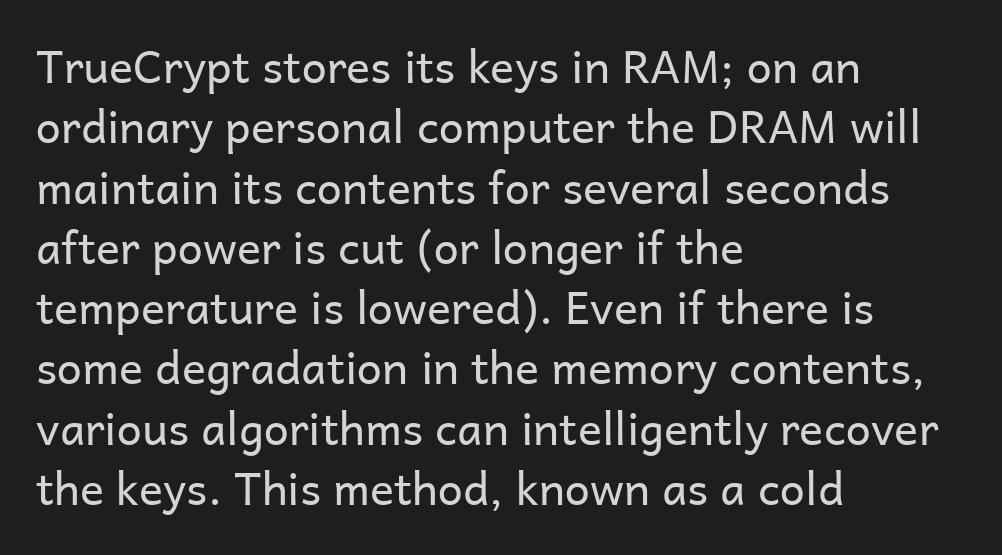
Underlining? Definitely not there. Stems and bowls with no extra thickness — not bold. Is the letter spacing exaggerated? No — it looks like the ordinary default. Type style note: lacks serifs. Horizontally, the lines are justified to the leading edge only.
